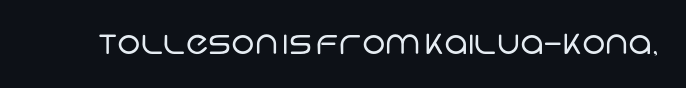
Q: Is the text bold? A: No.
Q: Is the typeface a serif or a sans-serif typeface? A: Sans-serif.
Q: Is the text underlined? A: No.
Q: Is the spacing between letters normal or unusually wide? A: Normal.
Q: Width (condensed, normal, or wide)? A: Normal.
Q: Stroke contrast? A: Low.
Q: x-height? A: Large.
Q: Monospaced? A: No.
